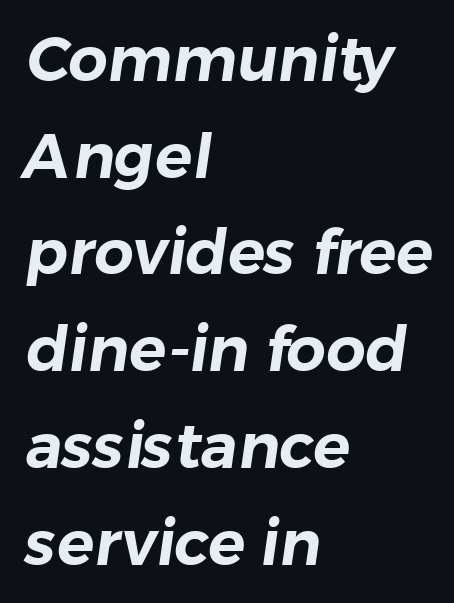
The image shows 62 px sans-serif type; set left-aligned, normal line spacing (1.56x), normal letter spacing, not underlined; low stroke contrast and a medium x-height.
